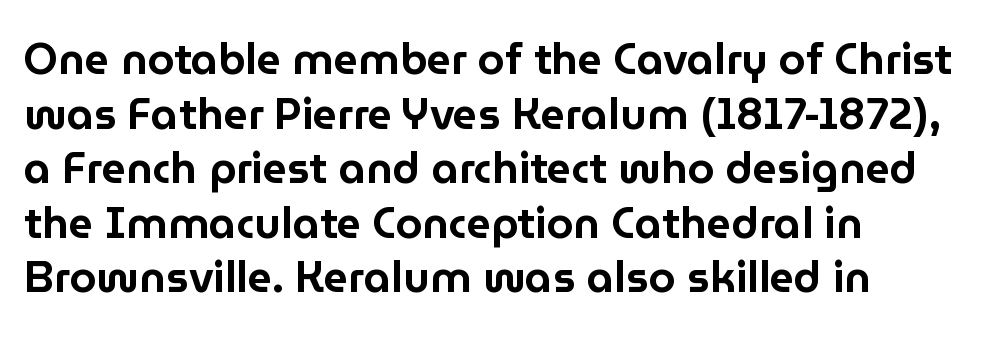
The passage shown is typed in a proportional face where columns would drift. This is roman type, the default non-slanted kind. Nothing unusual about the tracking: characters are spaced as the font intends. Regarding serifs, this sample does without them. Words float on clear page, feet unadorned. The lines in this sample share a left origin and differ only in where they stop.
